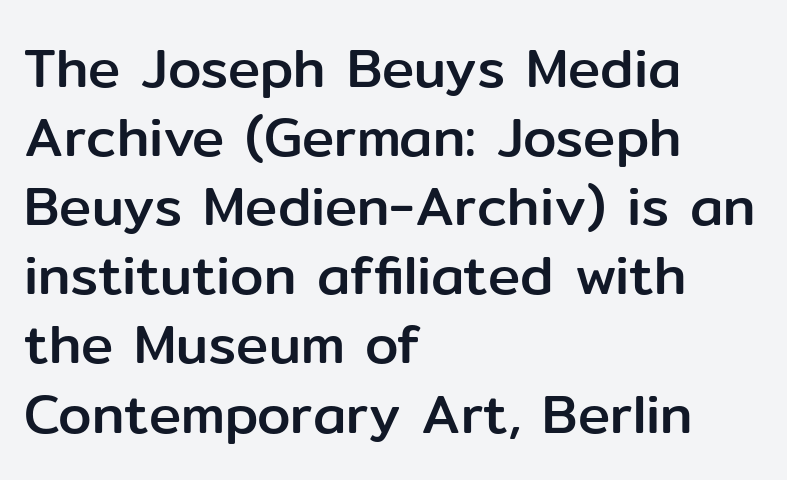
The image shows 54 px sans-serif type, upright; set left-aligned, normal line spacing (1.28x), normal letter spacing, not underlined; low stroke contrast and a medium x-height.
